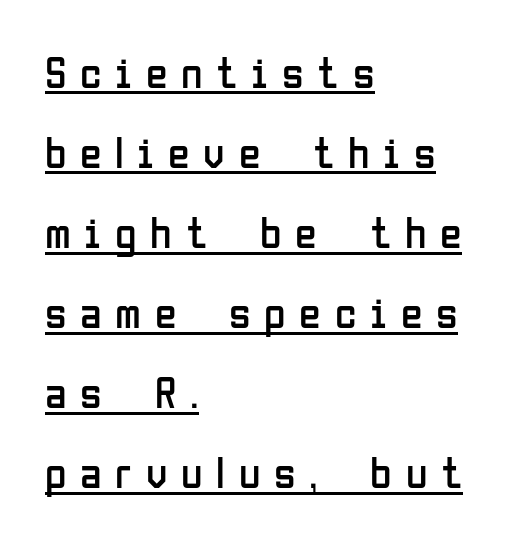
Is this a fixed-width face? No — the glyphs have proportional, varying widths. Letters have the restrained weight of plain body copy at most. Reading down the block, your eye returns to a fixed left position each line. What stands out about the letter spacing? Its width — letters are far apart.
